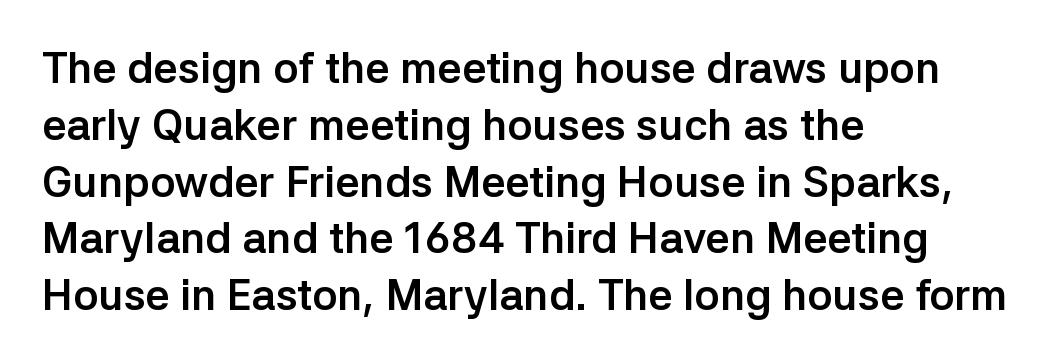
The image shows 43 px semibold sans-serif type, upright; set left-aligned, normal line spacing (1.32x), normal letter spacing, not underlined; low stroke contrast and a medium x-height.
